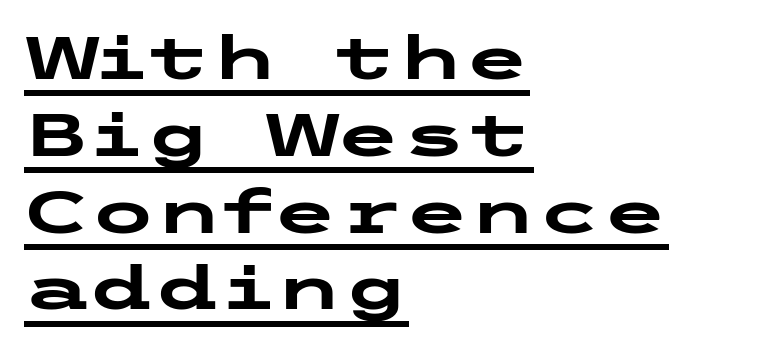
The image shows 60 px heavy, wide sans-serif type, upright; set left-aligned, normal line spacing (1.28x), normal letter spacing, underlined; low stroke contrast and a medium x-height.
